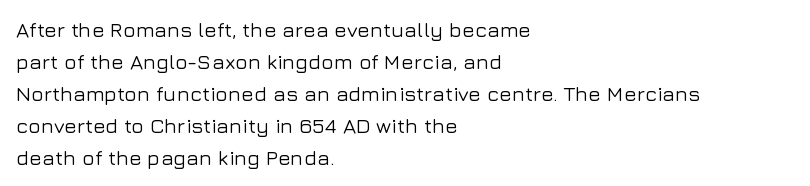
Q: Is the text italic (slanted)? A: No, it is upright.
Q: Is the text underlined? A: No.
Q: How is the paragraph aligned? A: Left-aligned.
Q: Is the spacing between letters normal or unusually wide? A: Normal.
Q: Is the spacing between lines tight, normal or loose? A: Normal.
